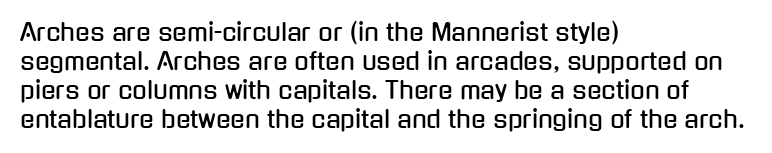
The area under the type is left untouched. Is the block centered? No — it sits flush against the left margin. Default kerning and tracking; the words read as compact shapes. Is there any slant? The stems are plumb.
